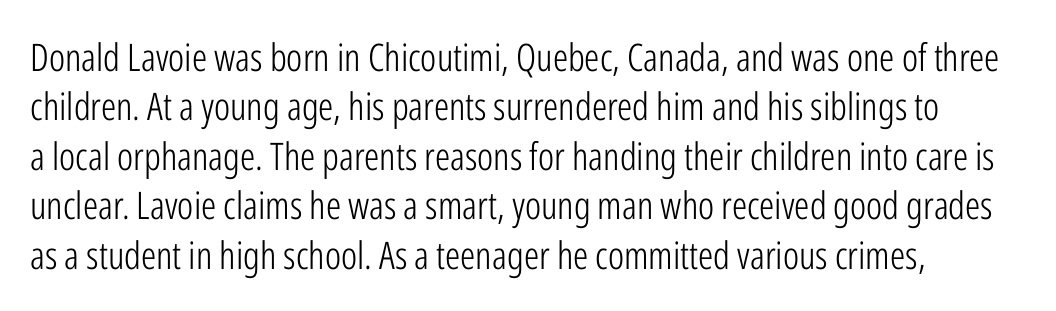
A sans-serif font was chosen for this passage. The vertical gap from one line to the next is medium. Looks like regular typesetting: each glyph gets only the width it needs. Counters stay open thanks to moderate or lighter strokes. Unmarked baselines from the first word to the last. The letters sit at their default tracking, neither squeezed nor spread.
